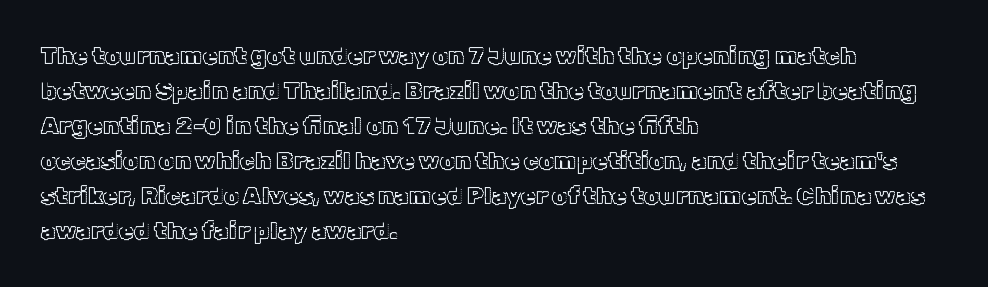
{"italic": "no", "underline": "no", "align": "left", "line_spacing": "normal", "line_spacing_ratio": 1.46, "letter_spacing": "normal", "letter_spacing_em": 0.0, "glyph_px": 24}
